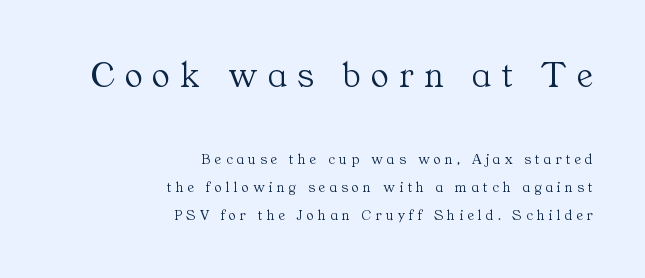
This rendering widens character spacing well past its baseline value. The strip under each line holds only bare page. Note the varied advance widths — an 'i' is clearly narrower than an 'm'. Yep, those are serifs on the letters. Note: larger setting up top, smaller setting below. Typeset ragged left — the right edge is the straight one.
